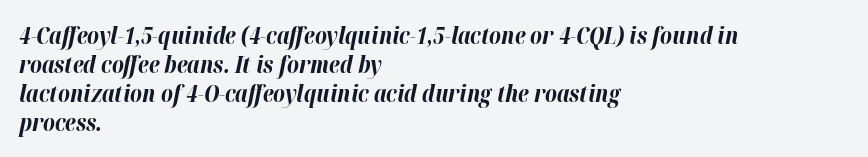
Q: Is the text bold? A: Yes.
Q: Is the text italic (slanted)? A: Yes, it leans right by about 12 degrees.
Q: Is the text underlined? A: No.
Q: How is the paragraph aligned? A: Left-aligned.
Q: Is the spacing between letters normal or unusually wide? A: Normal.
Q: Is the spacing between lines tight, normal or loose? A: Normal.
